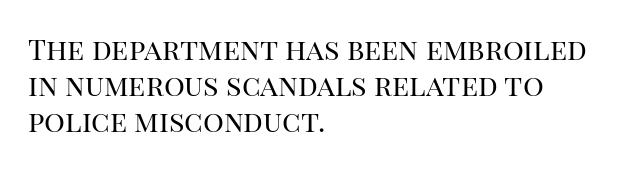
Q: Is the text bold? A: No.
Q: Is the text italic (slanted)? A: No, it is upright.
Q: Is the typeface a serif or a sans-serif typeface? A: Serif.
Q: Is the text underlined? A: No.
Q: How is the paragraph aligned? A: Left-aligned.
Q: Is the spacing between letters normal or unusually wide? A: Normal.
Q: Is the spacing between lines tight, normal or loose? A: Normal.
Q: Width (condensed, normal, or wide)? A: Normal.
Q: Stroke contrast? A: High.
Q: x-height? A: Large.
Q: Monospaced? A: No.
